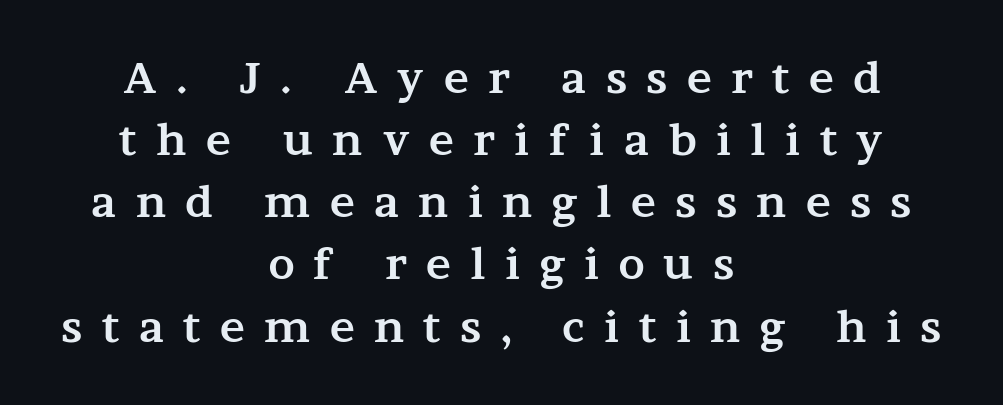
{"serif": "yes", "italic": "no", "bold": "yes", "weight": "bold", "width": "wide", "stroke_contrast": "medium", "x_height": "medium", "monospaced": "no", "underline": "no", "align": "center", "line_spacing": "normal", "line_spacing_ratio": 1.48, "letter_spacing": "wide", "letter_spacing_em": 0.46, "glyph_px": 42}
